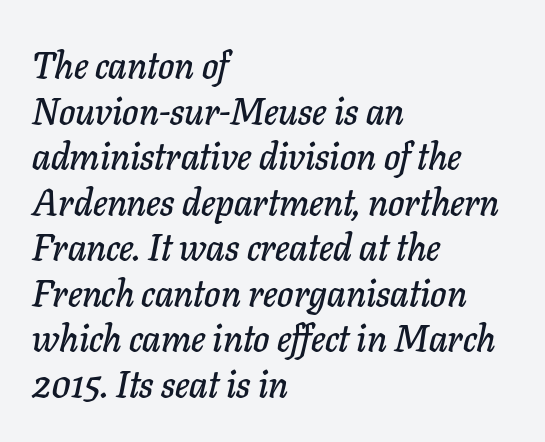
{"italic": "yes", "lean": "right", "slant_degrees": 11, "width": "normal", "stroke_contrast": "low", "x_height": "medium", "monospaced": "no", "underline": "no", "align": "left", "line_spacing_ratio": 1.23, "letter_spacing": "normal", "letter_spacing_em": 0.0, "glyph_px": 37}
